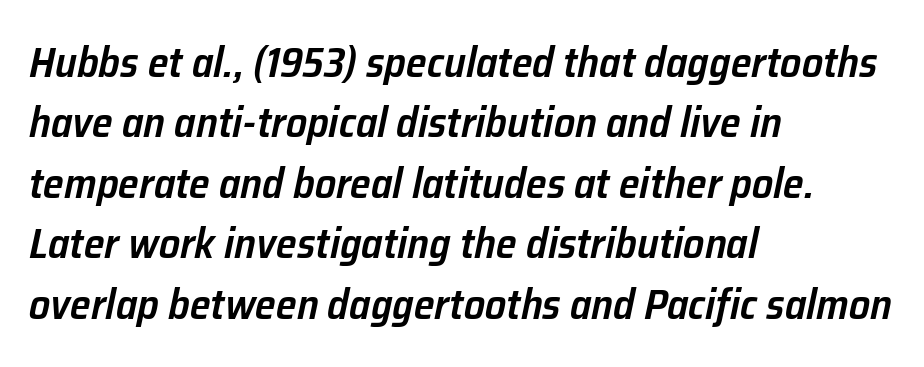
The image shows 42 px semibold type, italic (leaning right); set left-aligned, normal line spacing (1.44x), normal letter spacing, not underlined; low stroke contrast and a medium x-height.
